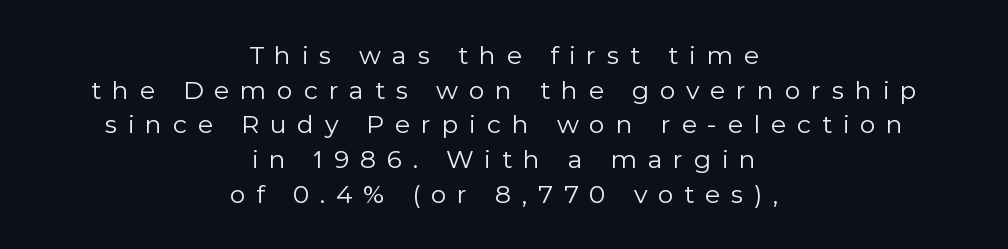
Leftover space on each line is divided equally before and after the words. The type is letterspaced generously, with wide tracking. A typesetter would call this leading conventional body-copy spacing. The weight would be labelled regular, book, light, or lighter still.
